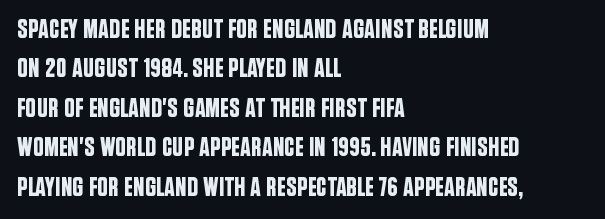
The image shows 27 px text type, upright; set left-aligned, normal line spacing (1.46x), normal letter spacing, not underlined.
